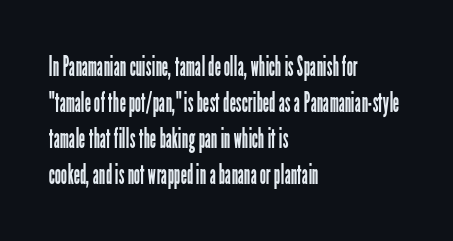
Q: Is the text bold? A: No.
Q: Is the text italic (slanted)? A: No, it is upright.
Q: Is the typeface a serif or a sans-serif typeface? A: Sans-serif.
Q: Is the text underlined? A: No.
Q: How is the paragraph aligned? A: Left-aligned.
Q: Is the spacing between letters normal or unusually wide? A: Normal.
Q: Is the spacing between lines tight, normal or loose? A: Normal.
Q: Width (condensed, normal, or wide)? A: Condensed.
Q: Stroke contrast? A: Low.
Q: x-height? A: Medium.
Q: Monospaced? A: No.
